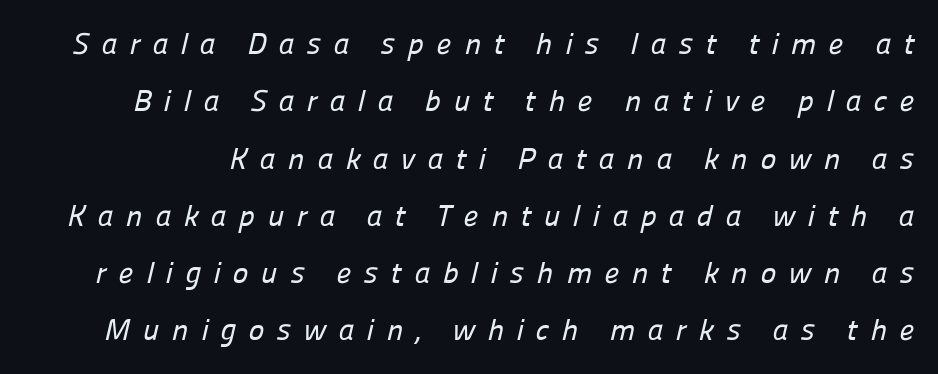
{"serif": "no", "width": "normal", "stroke_contrast": "low", "x_height": "medium", "monospaced": "no", "underline": "no", "line_spacing": "loose", "line_spacing_ratio": 1.91, "letter_spacing": "wide", "letter_spacing_em": 0.41, "glyph_px": 30}
